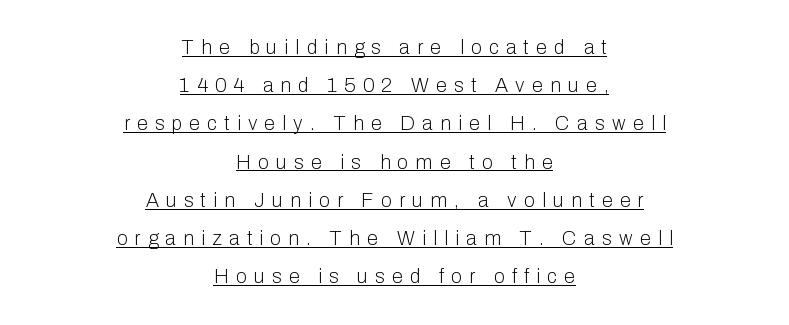
A typesetter would call this heavily tracked-out type. Horizontal bands of white between lines are thick stripes. Stems and bowls with no extra thickness — not bold. No italicization has been applied; the sample stays upright. Caption: multi-line text, centered on the measure.
